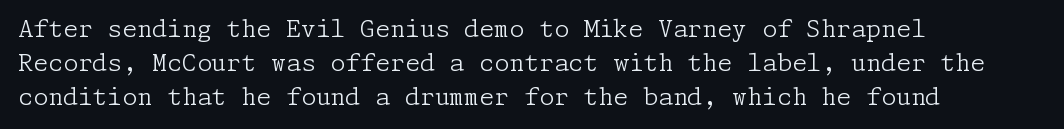
Decoration check: the copy has no underline. Teacher's note: observe the even left margin — that is flush-left alignment. Interline gaps are of average width in this sample. No chunkiness to these letters — they're not bold. These lines were composed using upright roman letters.
